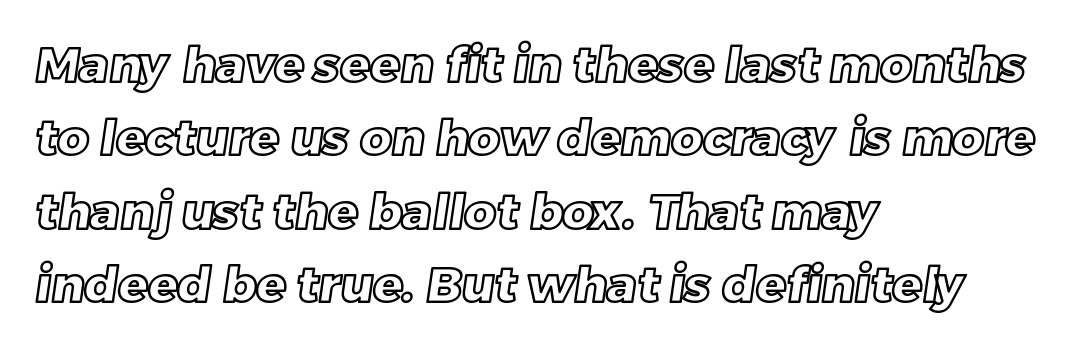
Q: Is the text underlined? A: No.
Q: How is the paragraph aligned? A: Left-aligned.
Q: Is the spacing between letters normal or unusually wide? A: Normal.
Q: Is the spacing between lines tight, normal or loose? A: Normal.
Q: Width (condensed, normal, or wide)? A: Normal.
Q: x-height? A: Large.
Q: Monospaced? A: No.
